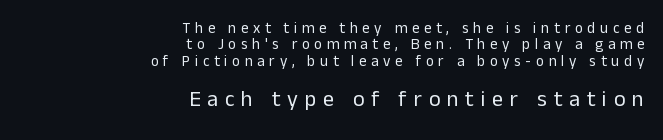
The image shows 22 px text type, upright; set right-aligned, tight line spacing (1.1x), unusually wide letter spacing (+0.31 em), not underlined; the second (bottom) block is 1.47x larger.
